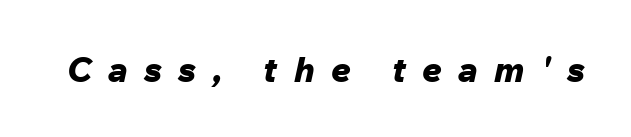
Q: Is the text bold? A: Yes.
Q: Is the text italic (slanted)? A: Yes, it leans right by about 12 degrees.
Q: Is the text underlined? A: No.
Q: Is the spacing between letters normal or unusually wide? A: Unusually wide.
Q: Width (condensed, normal, or wide)? A: Normal.
Q: Stroke contrast? A: Low.
Q: x-height? A: Medium.
Q: Monospaced? A: No.
